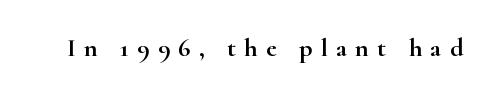
{"italic": "no", "underline": "no", "letter_spacing": "wide", "letter_spacing_em": 0.32, "glyph_px": 26}
